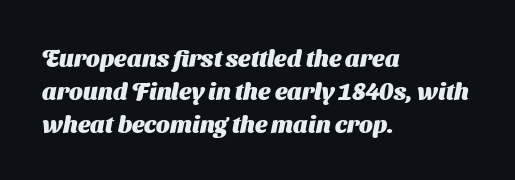
Short note: letters normally spaced. Interline gaps are of average width in this sample. Weight check: bold — yes, fully. Descenders are the only things crossing below the line.
